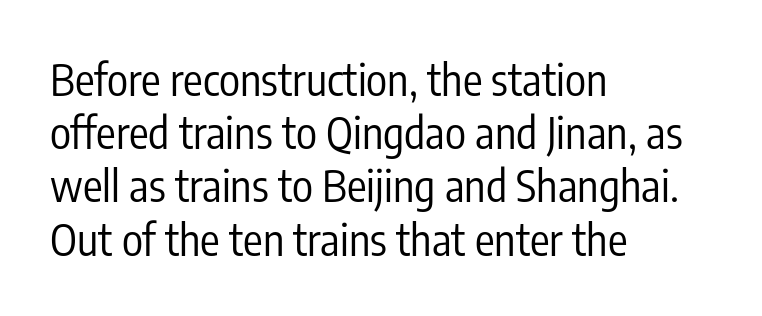
The image shows 44 px regular-weight, condensed sans-serif type, upright; set left-aligned, line spacing 1.21x, normal letter spacing, not underlined; low stroke contrast and a medium x-height.
